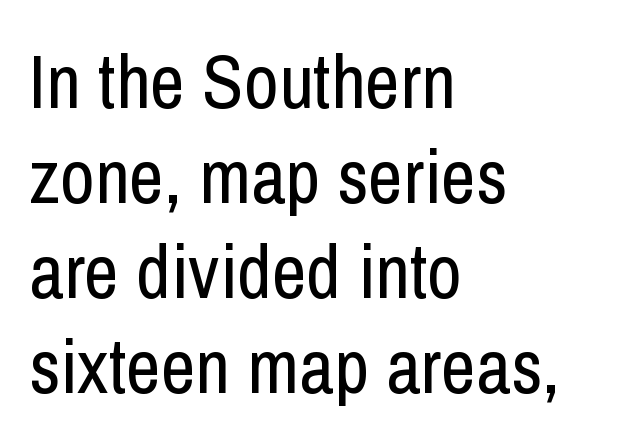
{"serif": "no", "italic": "no", "bold": "no", "weight": "regular", "width": "condensed", "stroke_contrast": "low", "x_height": "medium", "monospaced": "no", "underline": "no", "align": "left", "line_spacing": "normal", "line_spacing_ratio": 1.25, "letter_spacing": "normal", "letter_spacing_em": 0.0, "glyph_px": 76}
